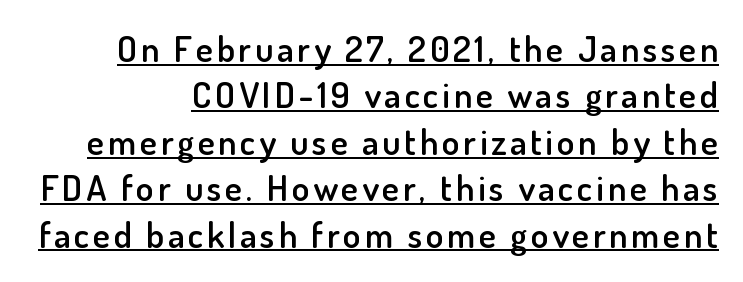
Check where the strokes stop: nothing finishes them off — pure sans. The rag falls on the left side of this text block. The strokes are fattened partway — semibold, not bold. Do the characters align in a grid? No, the font is proportional. One glance says typical: line gaps are just what's usual. These characters rest on top of a visible drawn line.
